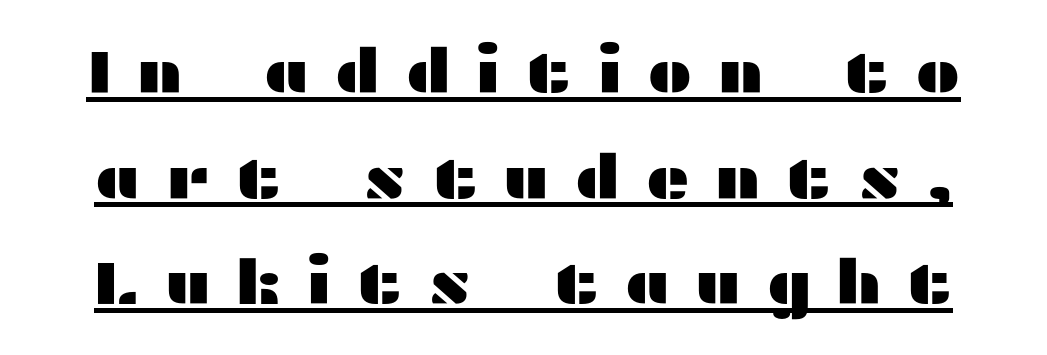
{"serif": "no", "italic": "no", "width": "wide", "stroke_contrast": "medium", "x_height": "medium", "monospaced": "no", "underline": "yes", "line_spacing_ratio": 1.73, "letter_spacing": "wide", "letter_spacing_em": 0.41, "glyph_px": 61}
